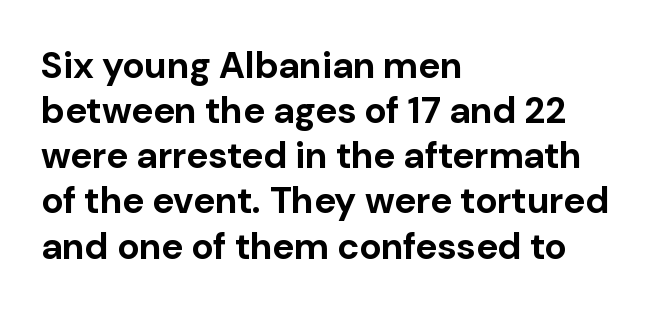
{"serif": "no", "italic": "no", "bold": "yes", "weight": "bold", "width": "normal", "stroke_contrast": "low", "x_height": "medium", "monospaced": "no", "underline": "no", "align": "left", "line_spacing_ratio": 1.22, "letter_spacing": "normal", "letter_spacing_em": 0.0, "glyph_px": 37}
